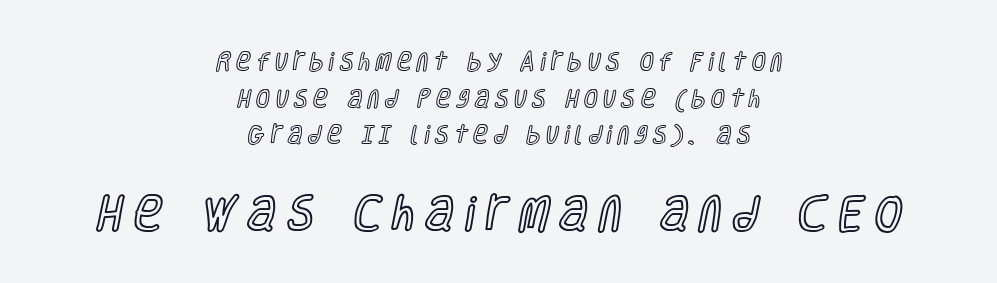
Characters follow at a spacing far wider than the type designer built in. Looks like regular typesetting: each glyph gets only the width it needs. Both edges are ragged and mirror each other, which tells us the setting is centered. Nobody drew a line under any word here.
